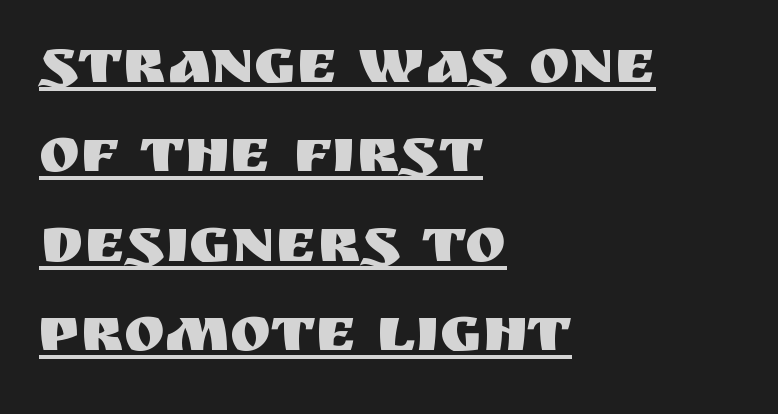
Q: Is the text italic (slanted)? A: No, it is upright.
Q: Is the typeface a serif or a sans-serif typeface? A: Sans-serif.
Q: Is the text underlined? A: Yes.
Q: How is the paragraph aligned? A: Left-aligned.
Q: Is the spacing between letters normal or unusually wide? A: Normal.
Q: Is the spacing between lines tight, normal or loose? A: Normal.
Q: Width (condensed, normal, or wide)? A: Normal.
Q: Stroke contrast? A: Medium.
Q: x-height? A: Large.
Q: Monospaced? A: No.
